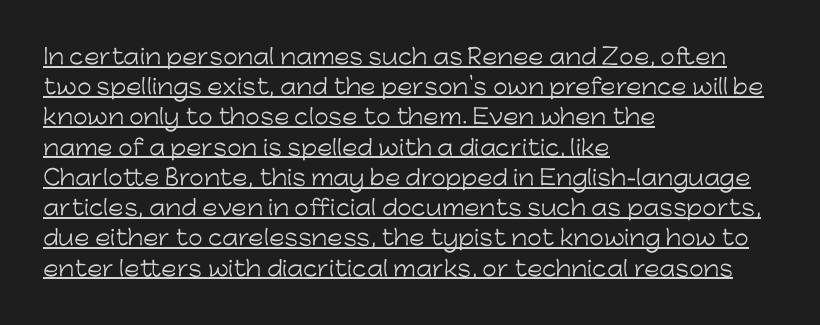
Q: Is the text bold? A: No.
Q: Is the text italic (slanted)? A: No, it is upright.
Q: Is the text underlined? A: Yes.
Q: How is the paragraph aligned? A: Left-aligned.
Q: Is the spacing between letters normal or unusually wide? A: Normal.
Q: Is the spacing between lines tight, normal or loose? A: Normal.
